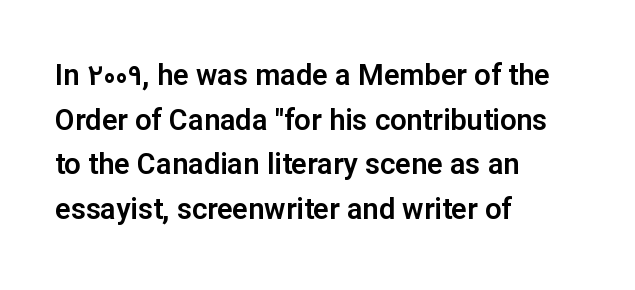
Q: Is the text italic (slanted)? A: No, it is upright.
Q: Is the typeface a serif or a sans-serif typeface? A: Sans-serif.
Q: Is the text underlined? A: No.
Q: How is the paragraph aligned? A: Left-aligned.
Q: Is the spacing between letters normal or unusually wide? A: Normal.
Q: Is the spacing between lines tight, normal or loose? A: Normal.
Q: Width (condensed, normal, or wide)? A: Normal.
Q: Stroke contrast? A: Low.
Q: x-height? A: Medium.
Q: Monospaced? A: No.
